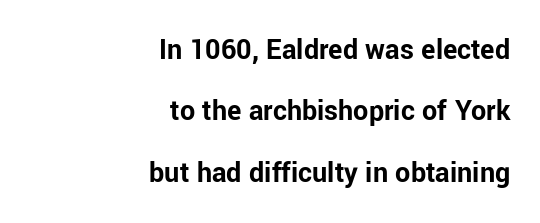
The image shows 30 px bold sans-serif type, upright; set right-aligned, loose line spacing (2.05x), normal letter spacing, not underlined; low stroke contrast and a medium x-height.
